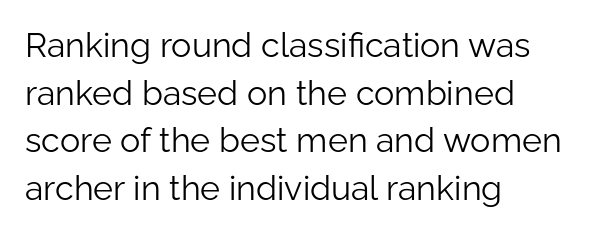
{"serif": "no", "italic": "no", "bold": "no", "weight": "light", "width": "normal", "stroke_contrast": "low", "x_height": "medium", "monospaced": "no", "underline": "no", "align": "left", "line_spacing": "normal", "line_spacing_ratio": 1.4, "letter_spacing": "normal", "letter_spacing_em": 0.0, "glyph_px": 34}
